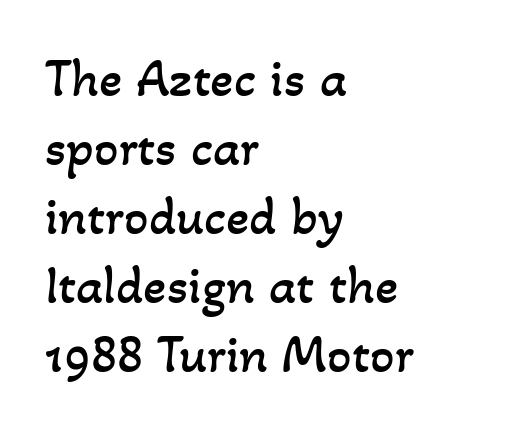
The rendering uses natural spacing where letterforms have individual widths. Bold? No — there's no thickening of the strokes. Evenly set lines give the paragraph a standard silhouette. Each line starts at the same left margin while the right side varies.
